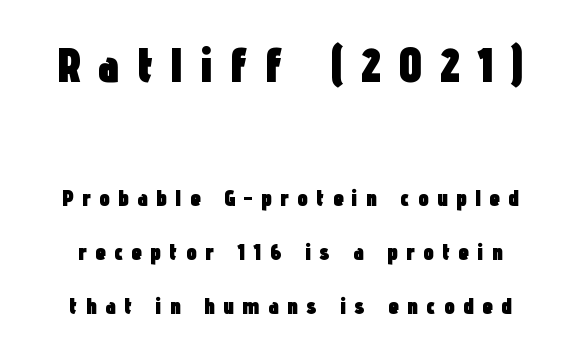
{"serif": "no", "italic": "no", "bold": "yes", "weight": "heavy", "width": "condensed", "stroke_contrast": "low", "x_height": "medium", "monospaced": "no", "underline": "no", "line_spacing": "loose", "line_spacing_ratio": 2.23, "letter_spacing": "wide", "letter_spacing_em": 0.34, "larger_block": "first", "size_ratio": 2.04, "glyph_px": 49}
